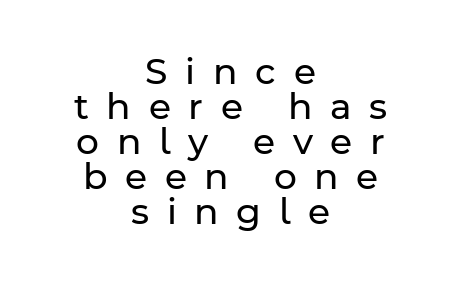
The image shows 36 px regular-weight sans-serif type, upright; set centered, tight line spacing (0.97x), unusually wide letter spacing (+0.49 em), not underlined; low stroke contrast and a medium x-height.
